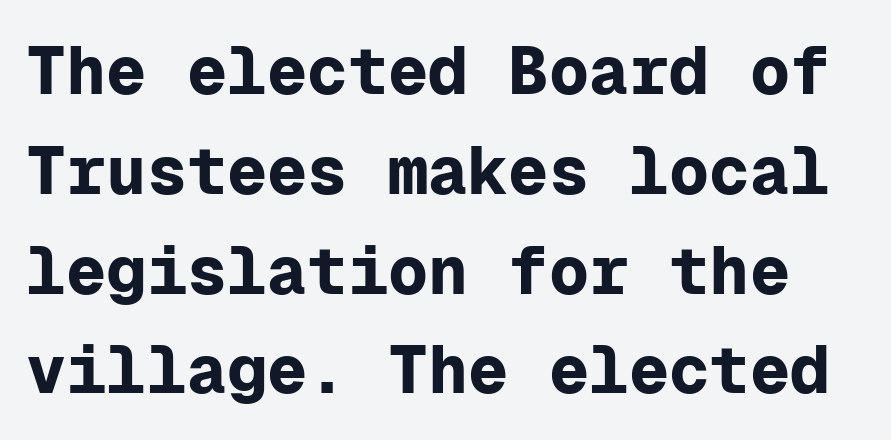
This sample uses a sans-serif face. Glance below the letters and you will spot only blank space. Baseline-to-baseline distance is the conventional proportion of letter height. The letters stand upright; this is a roman face.
